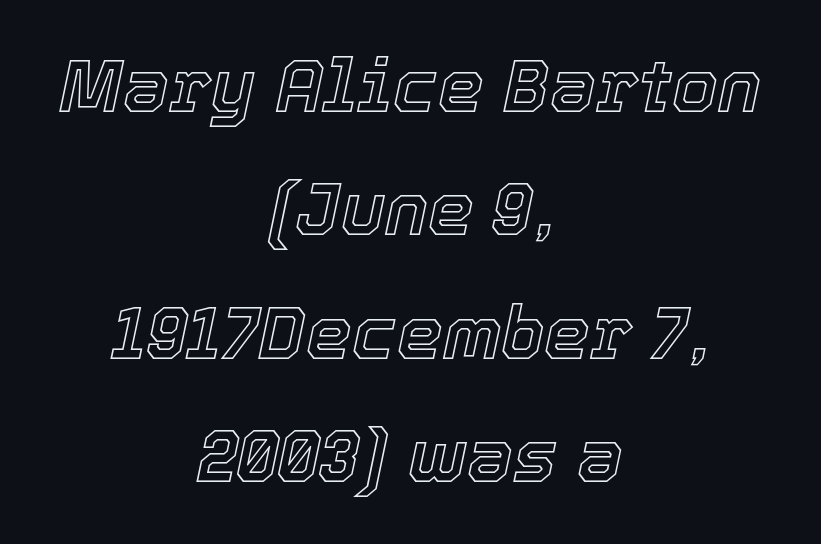
{"italic": "yes", "lean": "right", "slant_degrees": 12, "width": "normal", "x_height": "medium", "monospaced": "no", "underline": "no", "align": "center", "line_spacing": "normal", "line_spacing_ratio": 1.69, "letter_spacing": "normal", "letter_spacing_em": 0.0, "glyph_px": 73}
